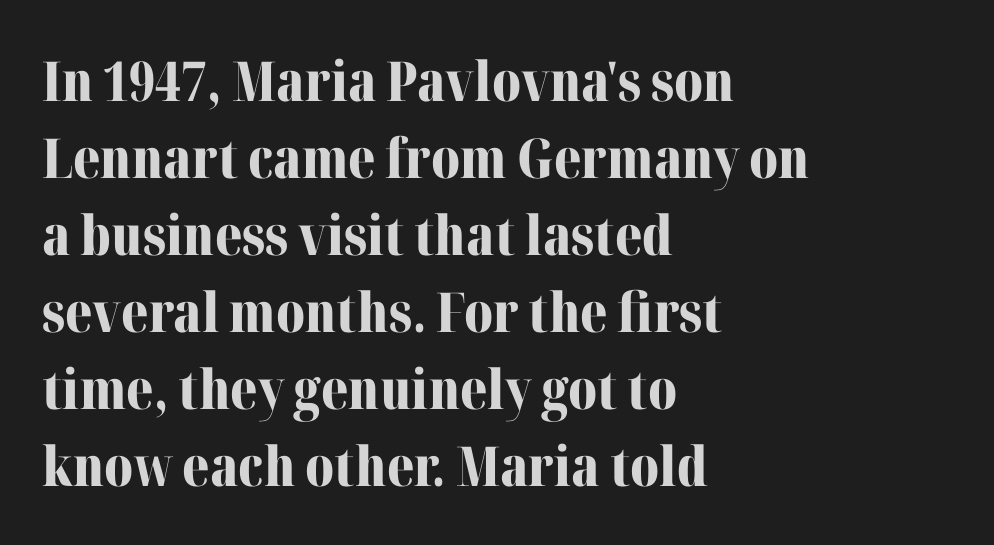
The image shows 55 px bold serif type, upright; set left-aligned, normal line spacing (1.4x), normal letter spacing, not underlined; medium stroke contrast and a medium x-height.
